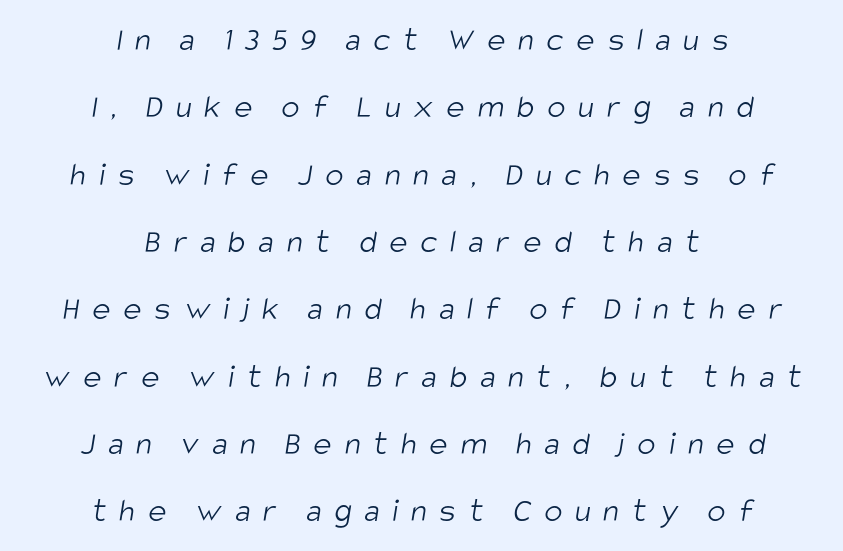
The image shows 34 px light, condensed sans-serif type; set centered, loose line spacing (1.98x), unusually wide letter spacing (+0.38 em), not underlined; low stroke contrast and a large x-height.
